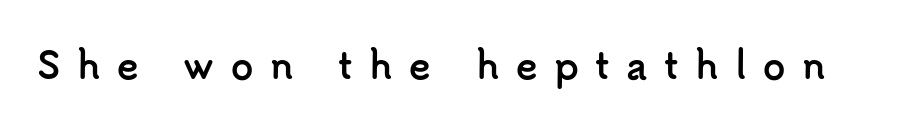
Q: Is the text bold? A: Yes.
Q: Is the text italic (slanted)? A: No, it is upright.
Q: Is the typeface a serif or a sans-serif typeface? A: Sans-serif.
Q: Is the text underlined? A: No.
Q: Is the spacing between letters normal or unusually wide? A: Unusually wide.
Q: Width (condensed, normal, or wide)? A: Normal.
Q: Stroke contrast? A: Low.
Q: x-height? A: Small.
Q: Monospaced? A: No.
